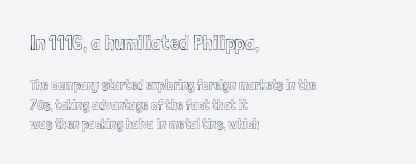
{"italic": "no", "underline": "no", "align": "left", "line_spacing": "normal", "line_spacing_ratio": 1.4, "letter_spacing": "normal", "letter_spacing_em": 0.0, "larger_block": "first", "size_ratio": 1.5, "glyph_px": 21}
